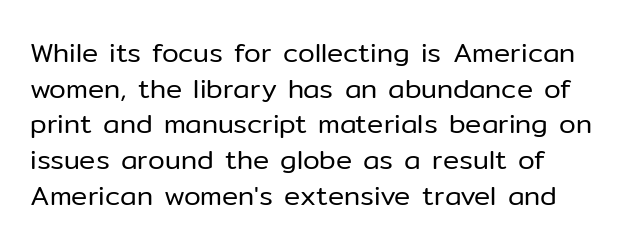
{"italic": "no", "bold": "no", "underline": "no", "line_spacing": "normal", "line_spacing_ratio": 1.32, "letter_spacing": "normal", "letter_spacing_em": 0.0, "glyph_px": 27}
